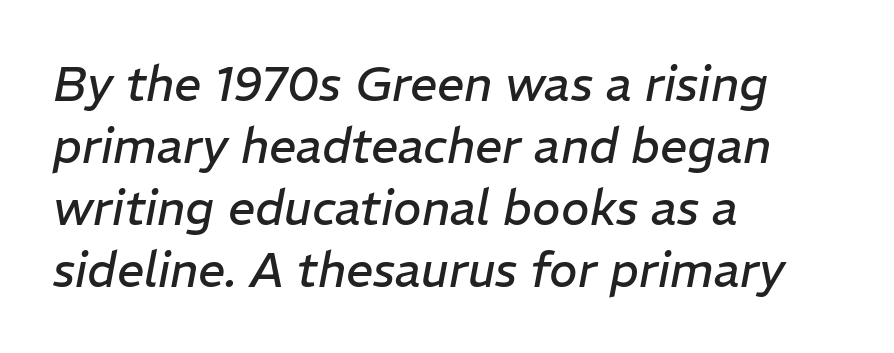
{"italic": "yes", "lean": "right", "slant_degrees": 11, "bold": "no", "weight": "regular", "width": "normal", "stroke_contrast": "low", "x_height": "medium", "monospaced": "no", "underline": "no", "align": "left", "line_spacing": "normal", "line_spacing_ratio": 1.29, "letter_spacing": "normal", "letter_spacing_em": 0.0, "glyph_px": 48}
